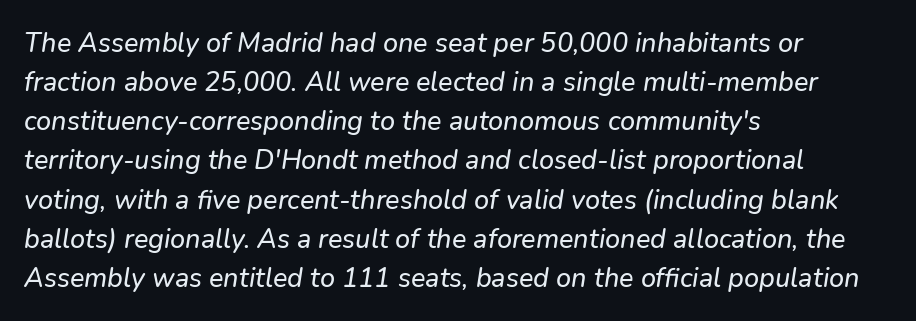
{"italic": "yes", "lean": "right", "slant_degrees": 9, "underline": "no", "align": "left", "line_spacing": "normal", "line_spacing_ratio": 1.45, "letter_spacing": "normal", "letter_spacing_em": 0.0, "glyph_px": 27}
